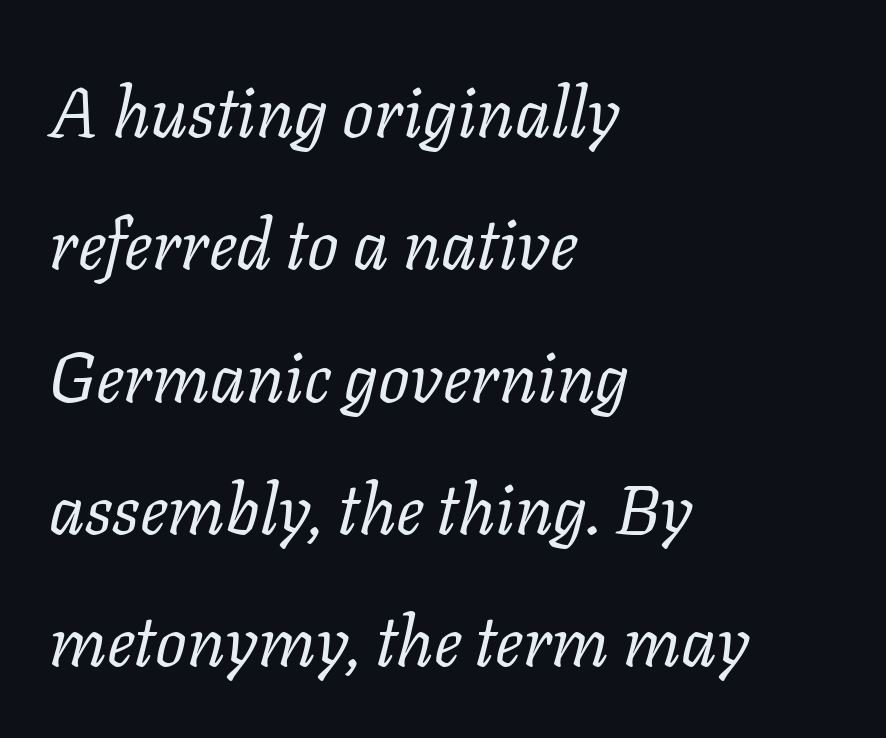
Q: Is the text bold? A: No.
Q: Is the text italic (slanted)? A: Yes, it leans right by about 11 degrees.
Q: Is the typeface a serif or a sans-serif typeface? A: Serif.
Q: Is the text underlined? A: No.
Q: How is the paragraph aligned? A: Left-aligned.
Q: Is the spacing between letters normal or unusually wide? A: Normal.
Q: Width (condensed, normal, or wide)? A: Normal.
Q: Stroke contrast? A: Low.
Q: x-height? A: Medium.
Q: Monospaced? A: No.
